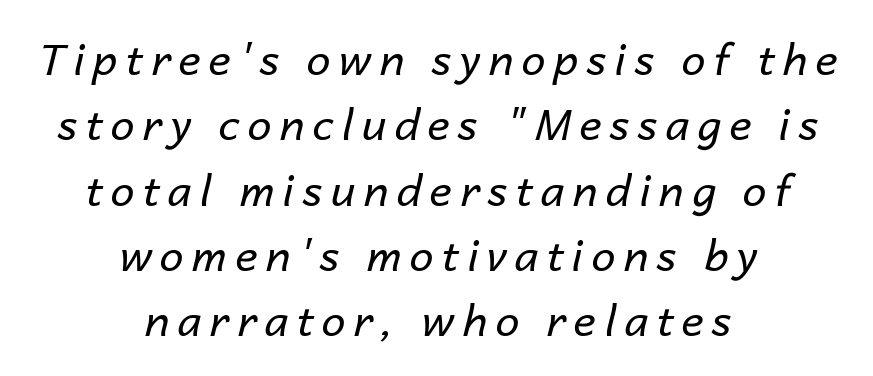
The image shows 43 px regular-weight type, italic (leaning right); set centered, normal line spacing (1.52x), not underlined; low stroke contrast and a medium x-height.
